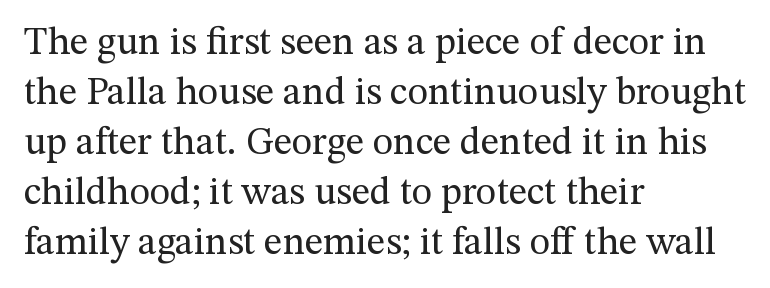
Little horizontal feet cap the strokes, marking this as serif type. This sample has the flowing, uneven cadence of proportional lettering. Unmarked baselines from the first word to the last. Casual observation: everything's shoved over to the left. The face used here is rendered with its standard letterfit. Leading matches the norm, producing a regular column.
